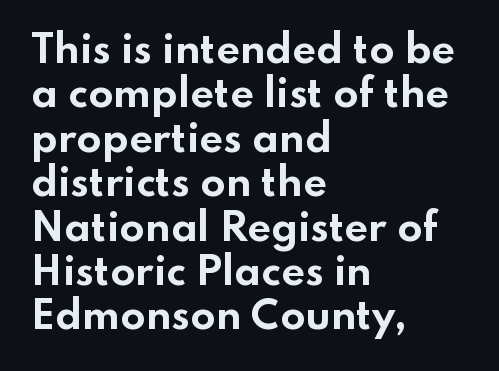
{"serif": "no", "italic": "no", "bold": "yes", "weight": "bold", "width": "wide", "stroke_contrast": "low", "x_height": "small", "monospaced": "no", "underline": "no", "align": "left", "line_spacing_ratio": 1.2, "letter_spacing": "normal", "letter_spacing_em": 0.0, "glyph_px": 37}
